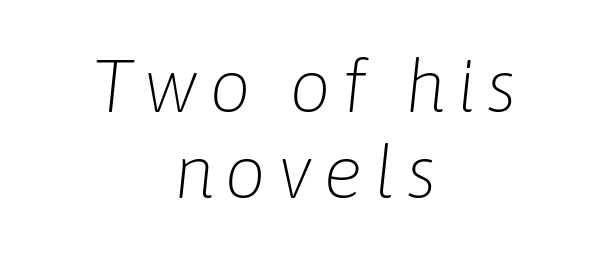
{"italic": "yes", "lean": "right", "slant_degrees": 6, "bold": "no", "weight": "light", "width": "normal", "stroke_contrast": "low", "x_height": "medium", "monospaced": "no", "underline": "no", "align": "center", "line_spacing_ratio": 1.16, "glyph_px": 74}
